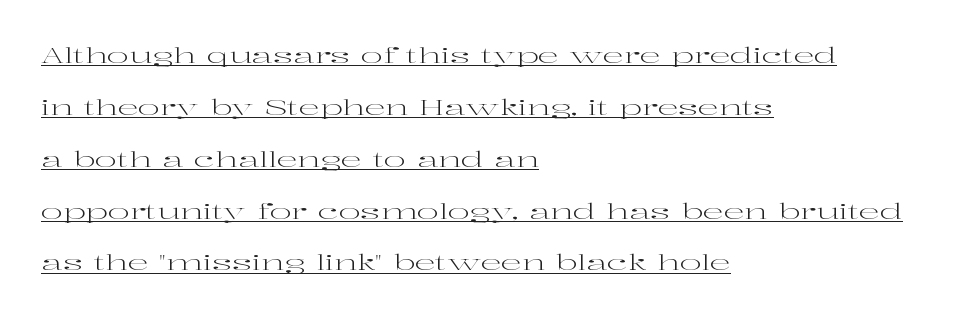
Regarding leading, the lines here are spaced well apart. Letter spacing: default. Reading down the block, your eye returns to a fixed left position each line. The glyphs are accompanied by a horizontal stroke just below them. The letters stand upright; this is a roman face. The strokes are not fattened; the text isn't bold.
